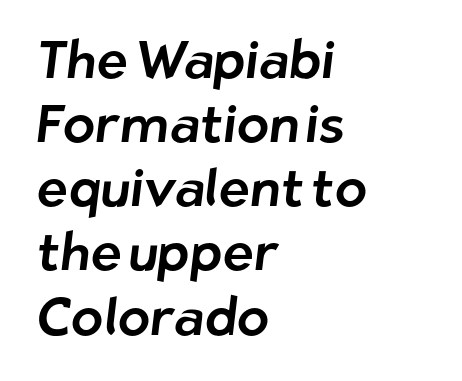
{"serif": "no", "width": "normal", "stroke_contrast": "low", "x_height": "medium", "monospaced": "no", "underline": "no", "align": "left", "line_spacing_ratio": 1.21, "letter_spacing": "normal", "letter_spacing_em": 0.0, "glyph_px": 53}
